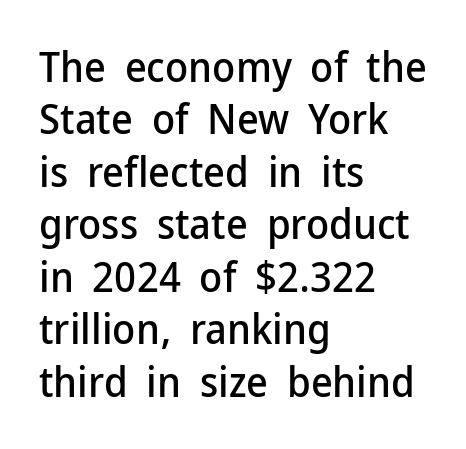
Note the varied advance widths — an 'i' is clearly narrower than an 'm'. The face used here is rendered with its standard letterfit. It's the straight-up-and-down kind of type. The typeface chosen for these lines omits serifs. The designer left line spacing at the default. Unmarked baselines from the first word to the last.
